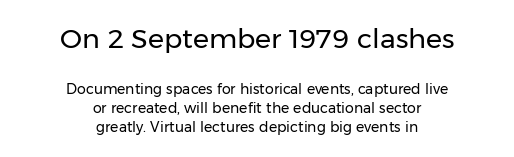
Q: Is the text bold? A: No.
Q: Is the text italic (slanted)? A: No, it is upright.
Q: Is the text underlined? A: No.
Q: How is the paragraph aligned? A: Centered.
Q: Is the spacing between letters normal or unusually wide? A: Normal.
Q: Is the spacing between lines tight, normal or loose? A: Normal.
Q: Which block of text is set in a larger size, the first (top) or the second (bottom)? A: The first (top) one.
